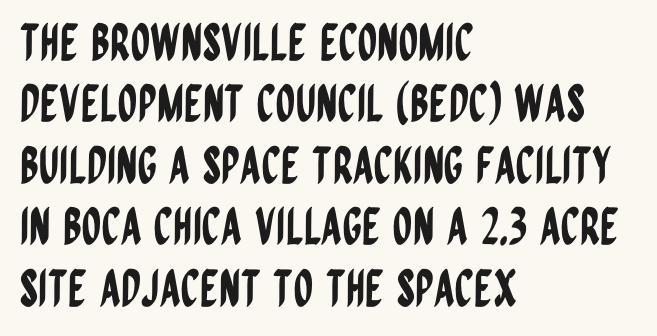
Rule under the text: the space is simply empty. Serif or sans? Sans — the stroke terminals are bare. The face used here is proportionally spaced, like ordinary book or web type. The lettering holds an erect, upright posture throughout. Inter-character spacing is left at the font's built-in metrics. Short and long lines alike share a common starting point at left.
